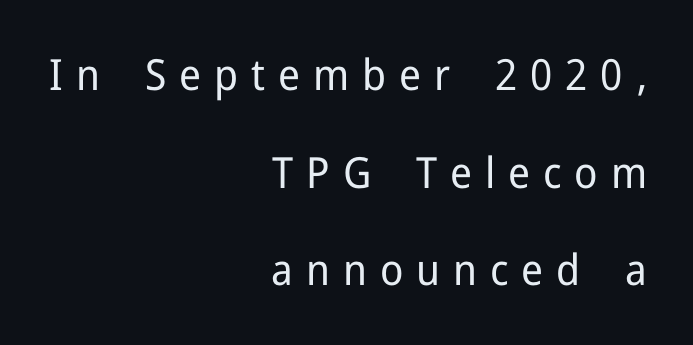
The tracking jumps out immediately: characters are airy and widely separated. No word sits above an underline. Every row of glyphs terminates at an identical x-position on the right. A typesetter would call this proportional, since set widths differ per character. In terms of letterform style, serifs are entirely absent. On a weight scale, this lands at 450 or below.
